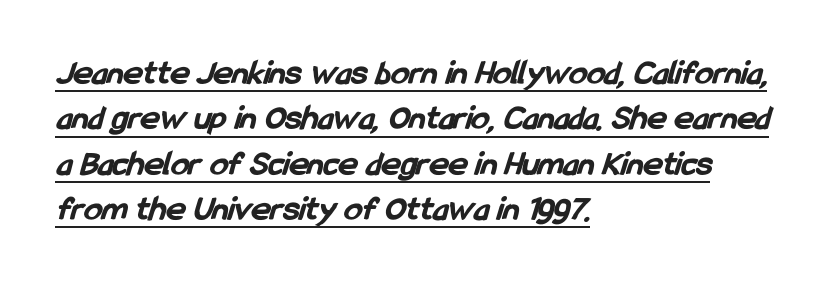
Q: Is the text bold? A: Yes.
Q: Is the typeface a serif or a sans-serif typeface? A: Sans-serif.
Q: Is the text underlined? A: Yes.
Q: How is the paragraph aligned? A: Left-aligned.
Q: Is the spacing between letters normal or unusually wide? A: Normal.
Q: Is the spacing between lines tight, normal or loose? A: Normal.
Q: Width (condensed, normal, or wide)? A: Condensed.
Q: Stroke contrast? A: Low.
Q: x-height? A: Medium.
Q: Monospaced? A: No.
